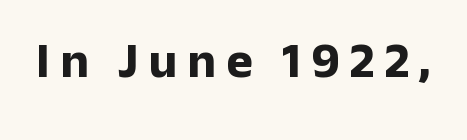
The image shows 50 px bold sans-serif type, upright; set unusually wide letter spacing (+0.2 em), not underlined; low stroke contrast and a medium x-height.
